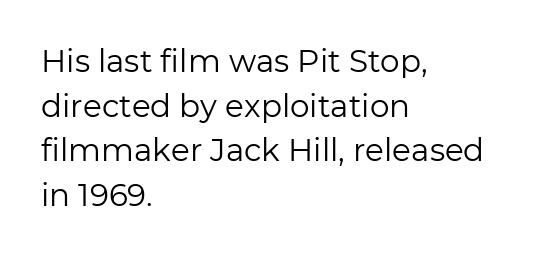
Nobody drew a line under any word here. The face used here is a sans, in the tradition of grotesques and geometrics. Notice how the stems are strictly vertical — no italics here. No extra tracking has been applied to these lines. Whoever set this chose a conventional vertical rhythm.
